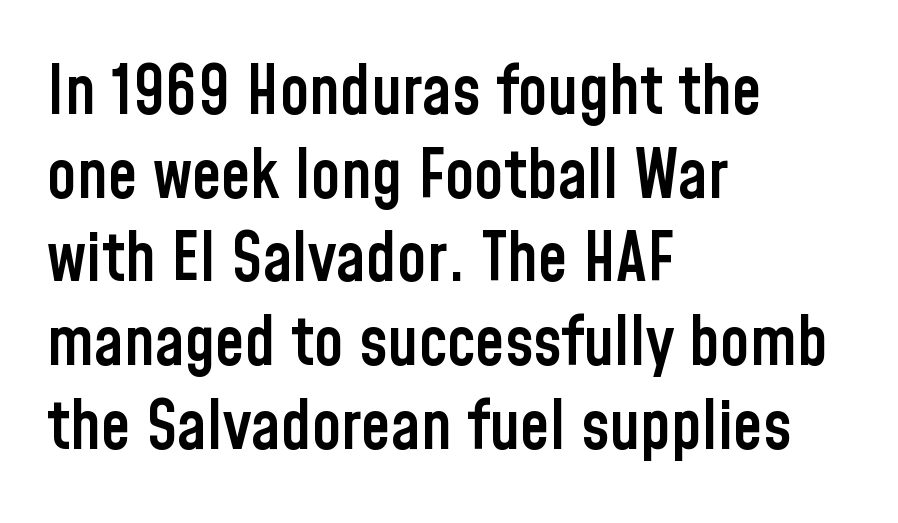
The image shows 67 px semibold, condensed sans-serif type, upright; set left-aligned, normal line spacing (1.25x), normal letter spacing, not underlined; low stroke contrast and a medium x-height.
